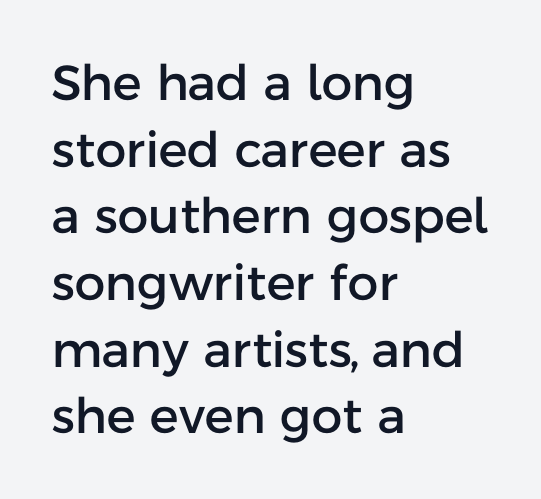
Q: Is the text italic (slanted)? A: No, it is upright.
Q: Is the typeface a serif or a sans-serif typeface? A: Sans-serif.
Q: Is the text underlined? A: No.
Q: How is the paragraph aligned? A: Left-aligned.
Q: Is the spacing between letters normal or unusually wide? A: Normal.
Q: Is the spacing between lines tight, normal or loose? A: Normal.
Q: Width (condensed, normal, or wide)? A: Normal.
Q: Stroke contrast? A: Low.
Q: x-height? A: Medium.
Q: Monospaced? A: No.
